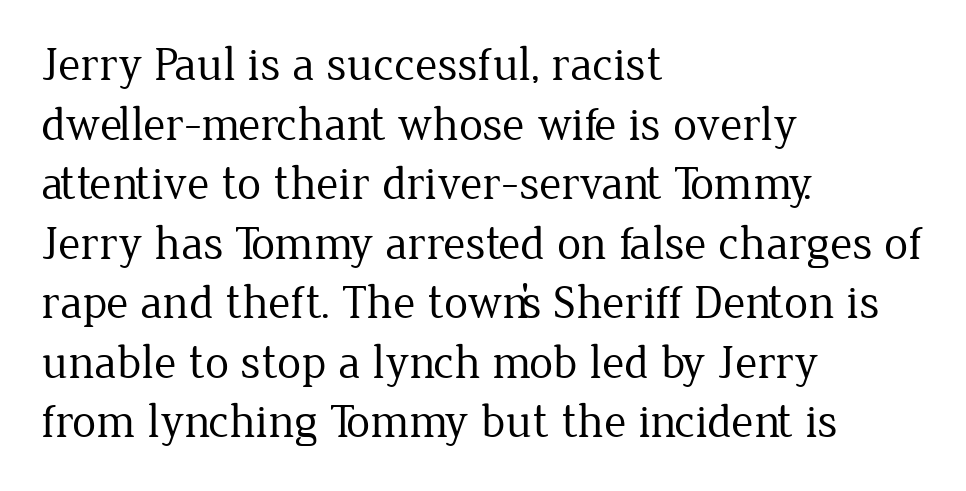
The image shows 48 px regular-weight serif type, upright; set left-aligned, line spacing 1.24x, normal letter spacing, not underlined; low stroke contrast and a medium x-height.
